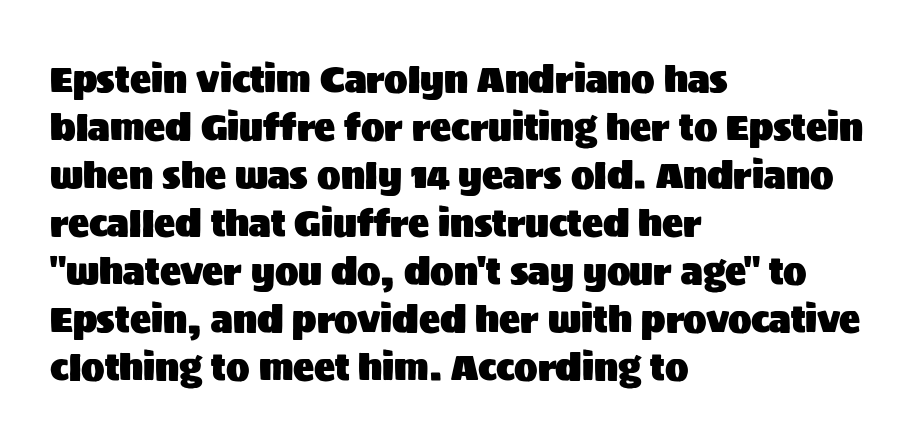
{"serif": "no", "italic": "no", "width": "normal", "stroke_contrast": "medium", "x_height": "large", "monospaced": "no", "underline": "no", "align": "left", "line_spacing": "normal", "line_spacing_ratio": 1.37, "letter_spacing": "normal", "letter_spacing_em": 0.0, "glyph_px": 35}
